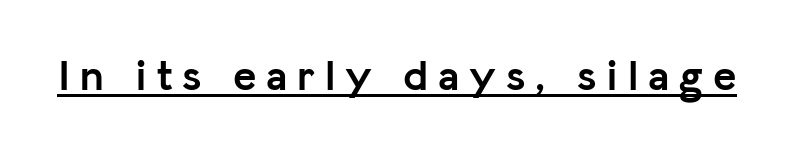
Upright lettering throughout. Each letter's strokes conclude bluntly, with no projecting serifs. Substantial extra tracking has been applied to these lines. The lettering is marked with a stroke running underneath it.
